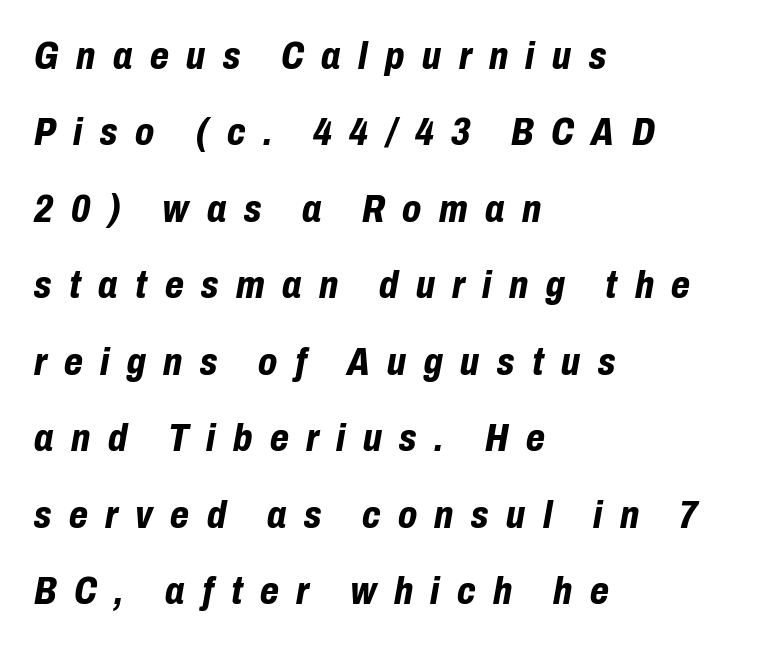
The image shows 39 px bold, condensed type, italic (leaning right); set left-aligned, loose line spacing (1.96x), unusually wide letter spacing (+0.45 em), not underlined; low stroke contrast and a medium x-height.
